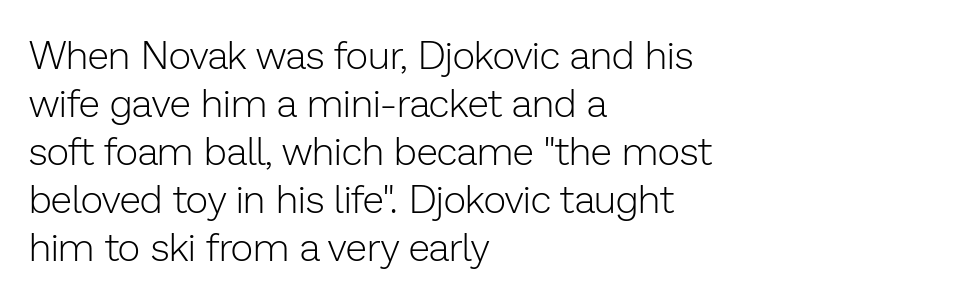
No italicization has been applied; the sample stays upright. Spacing verdict: proportional, widths tailored to each character. The type is set solid horizontally, with unmodified tracking. The passage shown is typeset with a sans-serif family. Compared with a centered layout, this one pins lines to the left instead. Quick note: underline off.
